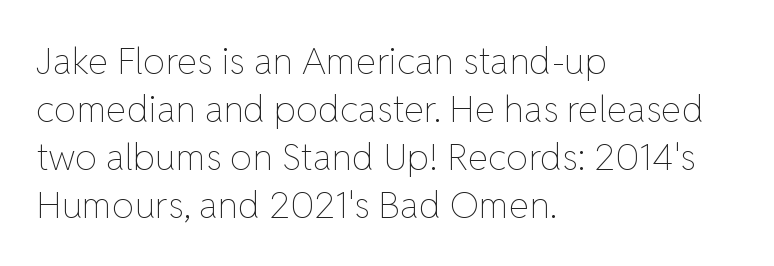
Q: Is the text bold? A: No.
Q: Is the text italic (slanted)? A: No, it is upright.
Q: Is the text underlined? A: No.
Q: How is the paragraph aligned? A: Left-aligned.
Q: Is the spacing between letters normal or unusually wide? A: Normal.
Q: Is the spacing between lines tight, normal or loose? A: Normal.
Q: Width (condensed, normal, or wide)? A: Normal.
Q: Stroke contrast? A: Low.
Q: x-height? A: Medium.
Q: Monospaced? A: No.
